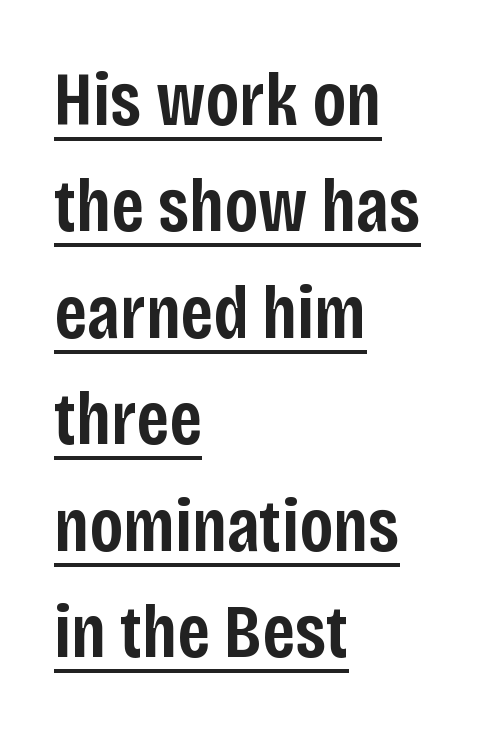
The image shows 76 px semibold, condensed sans-serif type, upright; set left-aligned, normal line spacing (1.4x), normal letter spacing, underlined; low stroke contrast and a large x-height.
